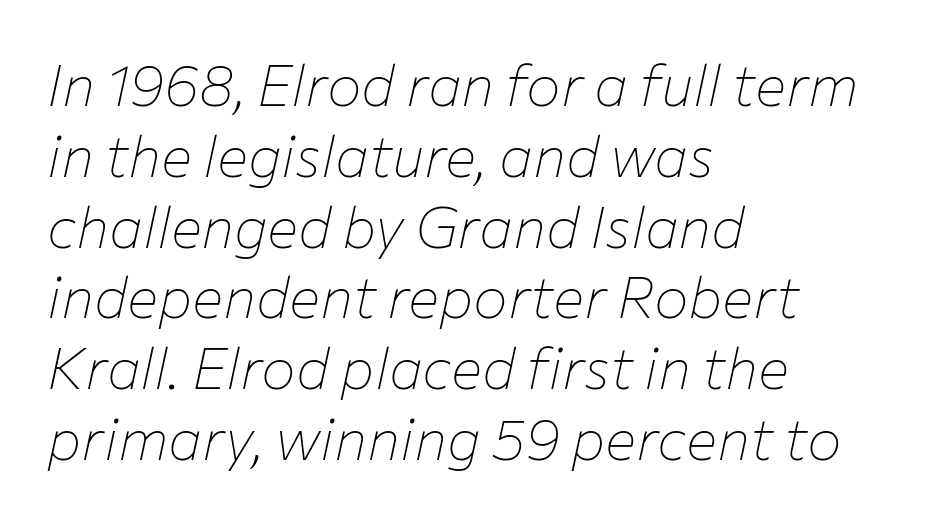
{"italic": "yes", "lean": "right", "slant_degrees": 12, "bold": "no", "weight": "thin", "width": "normal", "stroke_contrast": "low", "x_height": "medium", "monospaced": "no", "underline": "no", "align": "left", "line_spacing_ratio": 1.22, "letter_spacing": "normal", "letter_spacing_em": 0.0, "glyph_px": 58}
